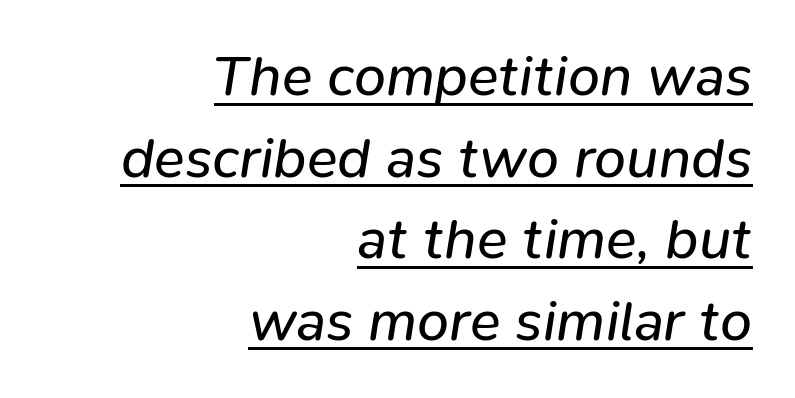
Q: Is the text bold? A: No.
Q: Is the text italic (slanted)? A: Yes, it leans right by about 9 degrees.
Q: Is the text underlined? A: Yes.
Q: How is the paragraph aligned? A: Right-aligned.
Q: Is the spacing between letters normal or unusually wide? A: Normal.
Q: Is the spacing between lines tight, normal or loose? A: Normal.
Q: Width (condensed, normal, or wide)? A: Normal.
Q: Stroke contrast? A: Low.
Q: x-height? A: Medium.
Q: Monospaced? A: No.
